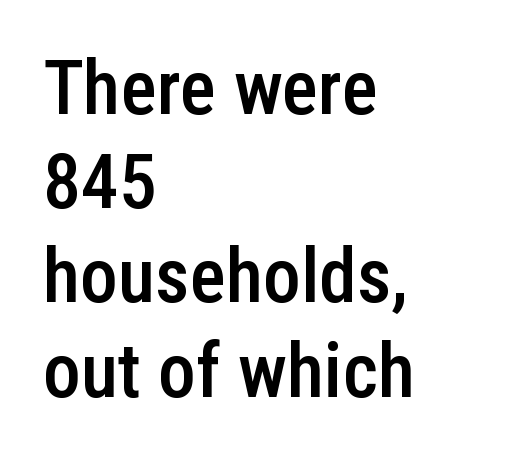
The image shows 76 px semibold, condensed sans-serif type, upright; set left-aligned, line spacing 1.24x, normal letter spacing, not underlined; low stroke contrast and a medium x-height.
